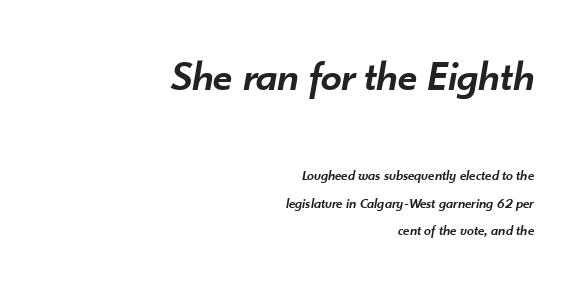
Q: Is the text bold? A: Semi-bold.
Q: Is the text italic (slanted)? A: Yes, it leans right by about 10 degrees.
Q: Is the text underlined? A: No.
Q: How is the paragraph aligned? A: Right-aligned.
Q: Is the spacing between letters normal or unusually wide? A: Normal.
Q: Is the spacing between lines tight, normal or loose? A: Loose.
Q: Which block of text is set in a larger size, the first (top) or the second (bottom)? A: The first (top) one.
Q: Width (condensed, normal, or wide)? A: Normal.
Q: Stroke contrast? A: Low.
Q: x-height? A: Small.
Q: Monospaced? A: No.
